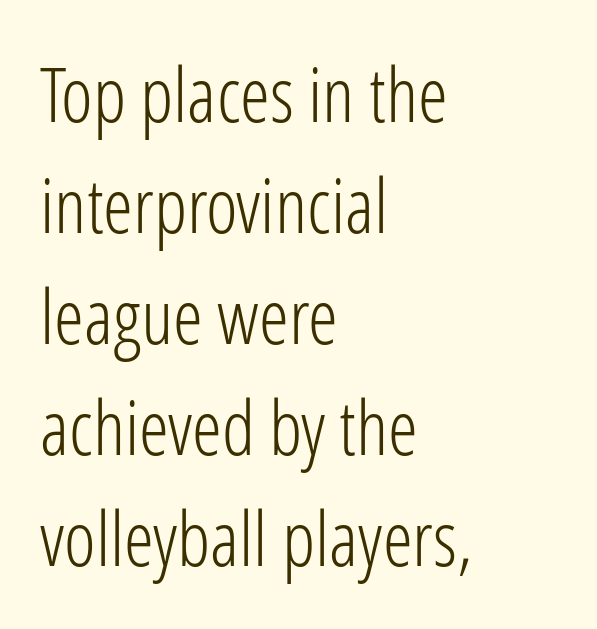
Typeset ragged right — the left edge is the straight one. On a weight scale, this lands at 450 or below. Line spacing here is normal. Nobody touched the tracking dial on this one. Font category for this specimen: sans-serif. Ascenders rise straight up at ninety degrees.
